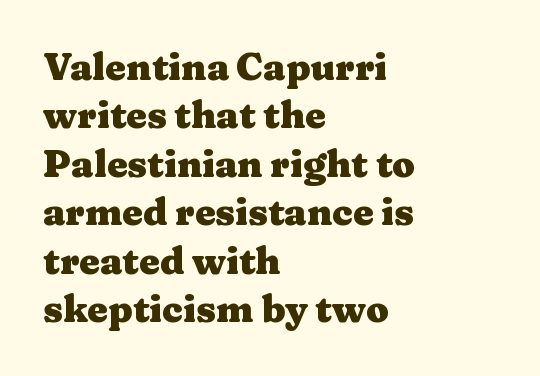
Q: Is the text bold? A: Yes.
Q: Is the text italic (slanted)? A: No, it is upright.
Q: Is the typeface a serif or a sans-serif typeface? A: Serif.
Q: Is the text underlined? A: No.
Q: How is the paragraph aligned? A: Left-aligned.
Q: Is the spacing between letters normal or unusually wide? A: Normal.
Q: Is the spacing between lines tight, normal or loose? A: Normal.
Q: Width (condensed, normal, or wide)? A: Wide.
Q: Stroke contrast? A: Medium.
Q: x-height? A: Medium.
Q: Monospaced? A: No.
